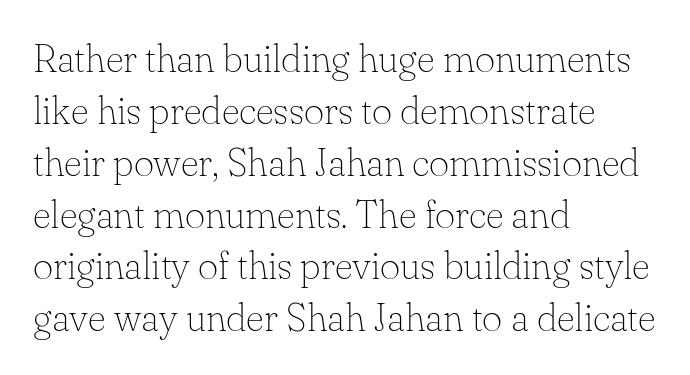
The image shows 39 px thin serif type, upright; set left-aligned, normal line spacing (1.33x), normal letter spacing, not underlined; low stroke contrast and a small x-height.
